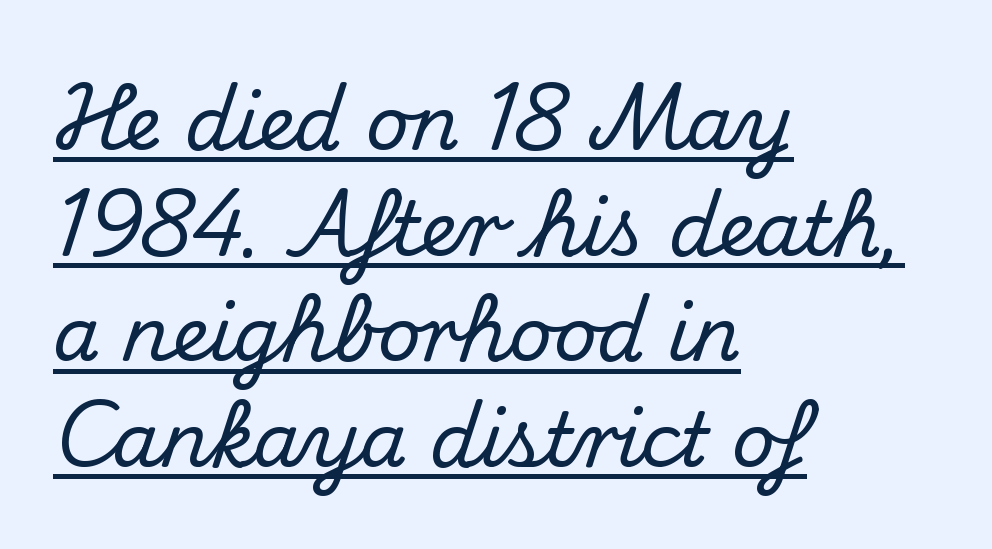
The image shows 75 px serif type; set left-aligned, normal line spacing (1.41x), normal letter spacing, underlined; medium stroke contrast and a small x-height.
